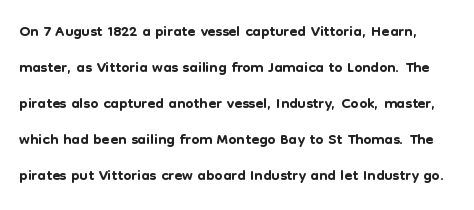
Q: Is the text italic (slanted)? A: No, it is upright.
Q: Is the text underlined? A: No.
Q: Is the spacing between letters normal or unusually wide? A: Normal.
Q: Is the spacing between lines tight, normal or loose? A: Normal.
